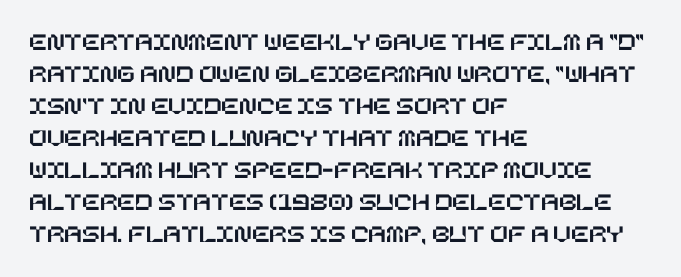
Q: Is the text italic (slanted)? A: No, it is upright.
Q: Is the text underlined? A: No.
Q: How is the paragraph aligned? A: Left-aligned.
Q: Is the spacing between letters normal or unusually wide? A: Normal.
